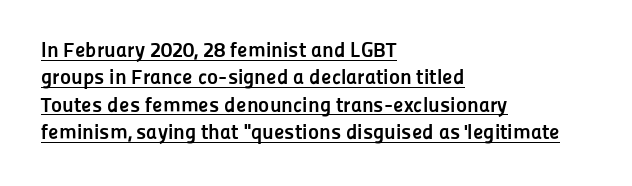
The image shows 21 px bold type, upright; set left-aligned, normal line spacing (1.3x), normal letter spacing, underlined.
